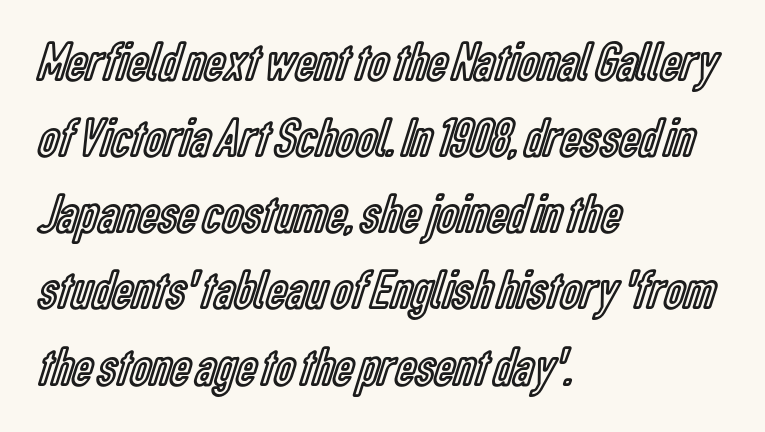
The image shows 56 px condensed type; set left-aligned, normal line spacing (1.36x), normal letter spacing, not underlined; a medium x-height.
